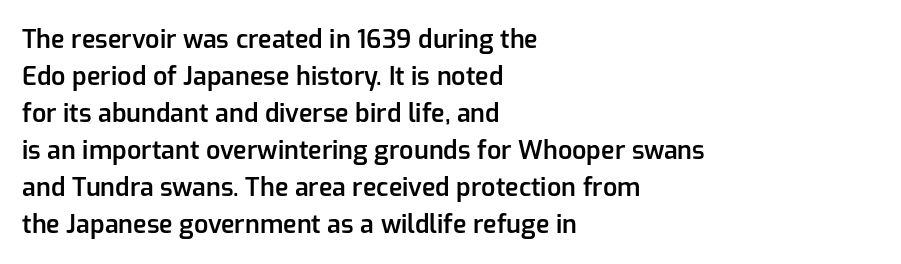
Q: Is the text bold? A: Semi-bold.
Q: Is the text italic (slanted)? A: No, it is upright.
Q: Is the text underlined? A: No.
Q: How is the paragraph aligned? A: Left-aligned.
Q: Is the spacing between letters normal or unusually wide? A: Normal.
Q: Is the spacing between lines tight, normal or loose? A: Normal.
